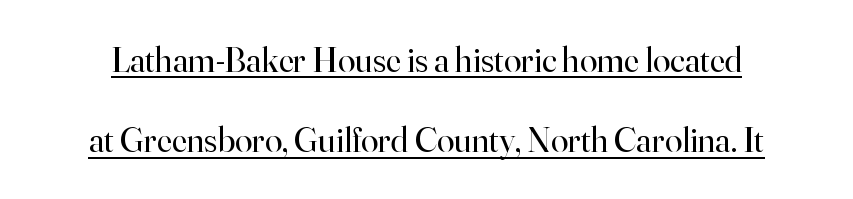
The image shows 35 px regular-weight serif type, upright; set loose line spacing (2.3x), normal letter spacing, underlined; high stroke contrast and a small x-height.
